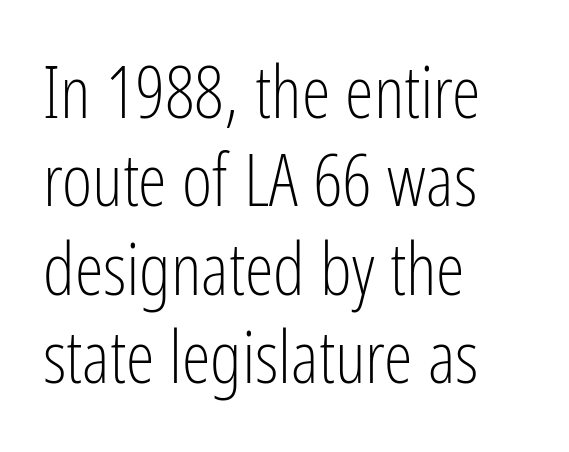
No extra ink here — the face is not bold. Italic? Not at all — the glyphs are vertical. Proportional: the letters do not fall into vertical columns. Compared with typical body copy, the letter spacing here is the same. These lines stack with their left ends in a neat column. The letters carry no serifs — their stems end cleanly without finishing strokes.
